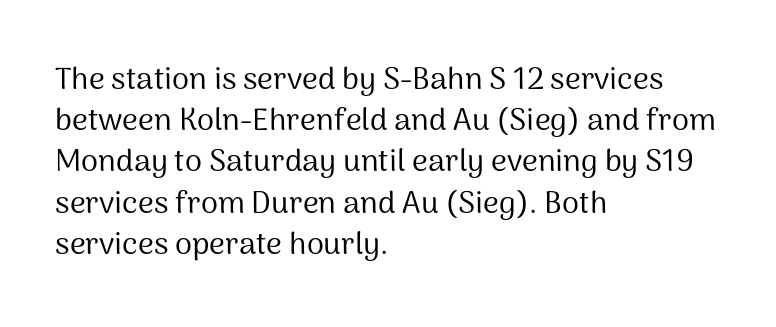
The image shows 31 px regular-weight sans-serif type, upright; set left-aligned, normal line spacing (1.33x), normal letter spacing, not underlined; medium stroke contrast and a medium x-height.
